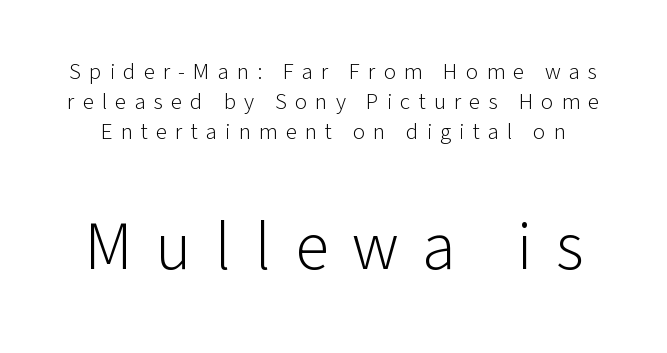
{"serif": "no", "italic": "no", "bold": "no", "weight": "light", "width": "normal", "stroke_contrast": "low", "x_height": "medium", "monospaced": "no", "underline": "no", "line_spacing": "normal", "line_spacing_ratio": 1.3, "letter_spacing": "wide", "letter_spacing_em": 0.35, "larger_block": "second", "size_ratio": 2.96, "glyph_px": 68}
